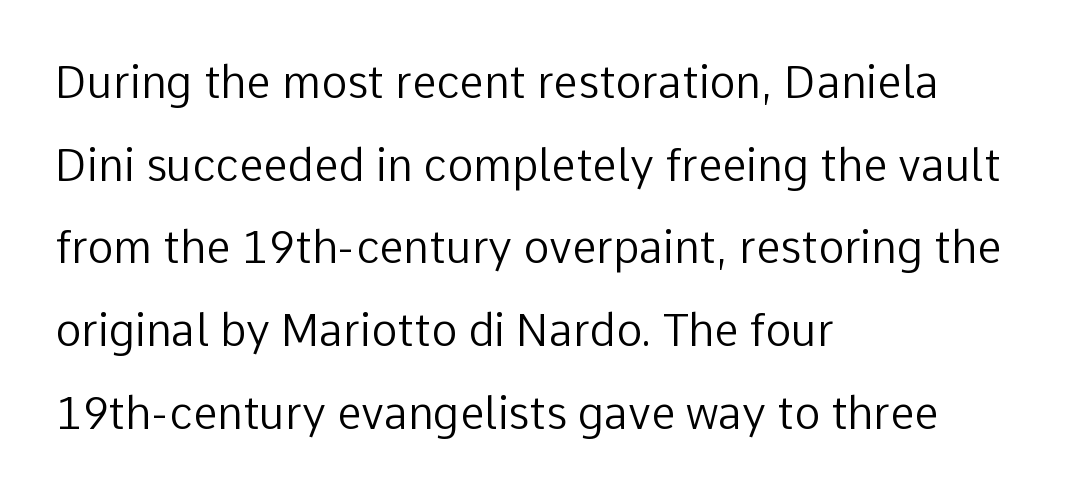
Q: Is the text bold? A: No.
Q: Is the text italic (slanted)? A: No, it is upright.
Q: Is the typeface a serif or a sans-serif typeface? A: Sans-serif.
Q: Is the text underlined? A: No.
Q: How is the paragraph aligned? A: Left-aligned.
Q: Is the spacing between letters normal or unusually wide? A: Normal.
Q: Width (condensed, normal, or wide)? A: Normal.
Q: Stroke contrast? A: Low.
Q: x-height? A: Medium.
Q: Monospaced? A: No.
